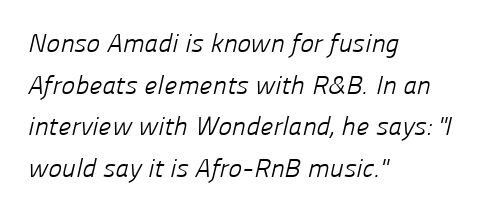
The image shows 26 px text type; set left-aligned, normal line spacing (1.6x), normal letter spacing, not underlined.
